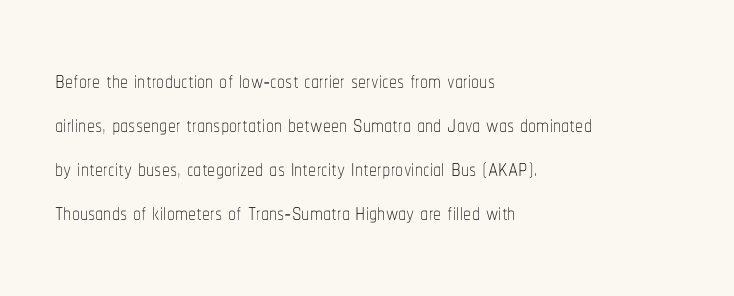
{"italic": "no", "bold": "no", "weight": "thin", "width": "condensed", "stroke_contrast": "low", "x_height": "medium", "monospaced": "no", "underline": "no", "align": "left", "line_spacing": "normal", "line_spacing_ratio": 1.38, "letter_spacing": "normal", "letter_spacing_em": 0.0, "glyph_px": 32}
